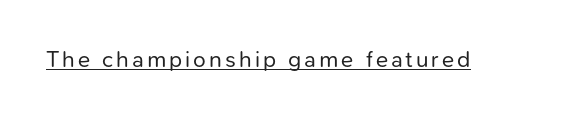
{"italic": "no", "bold": "no", "underline": "yes", "glyph_px": 23}
